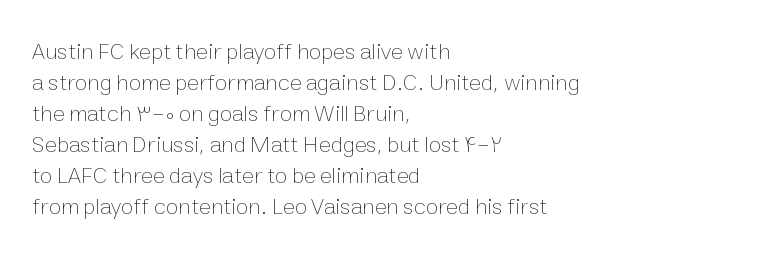
The image shows 23 px text type, upright; set left-aligned, normal line spacing (1.35x), normal letter spacing, not underlined.
